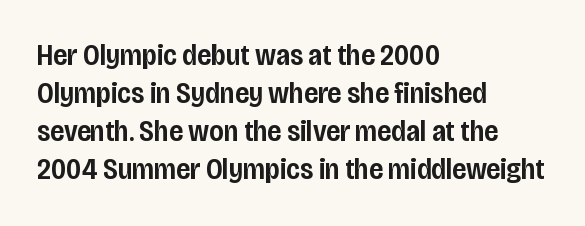
The image shows 30 px semibold, condensed sans-serif type, upright; set left-aligned, normal line spacing (1.27x), normal letter spacing, not underlined; low stroke contrast and a large x-height.
